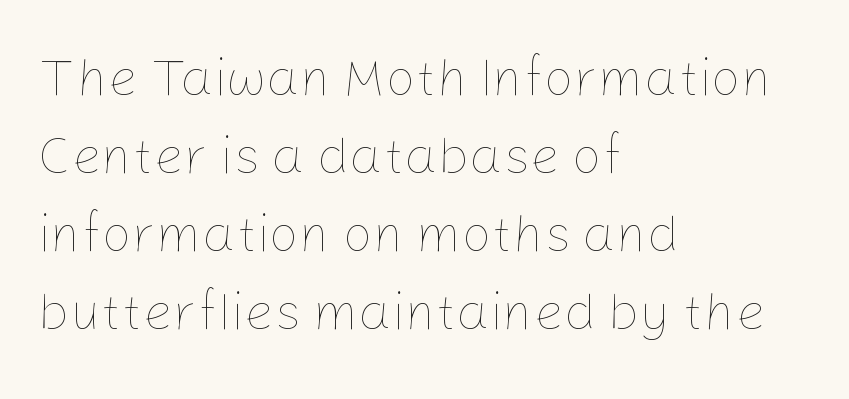
{"italic": "no", "bold": "no", "weight": "thin", "width": "normal", "stroke_contrast": "low", "x_height": "medium", "monospaced": "no", "underline": "no", "align": "left", "line_spacing": "normal", "line_spacing_ratio": 1.47, "letter_spacing": "normal", "letter_spacing_em": 0.0, "glyph_px": 53}
